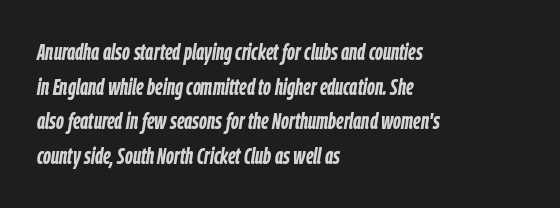
Heavy-handed strokes throughout: this text is bold. Caption: standard tracking, unaltered. Quick note: interline space is typical. Does the copy run flush right? No — it runs flush left.
